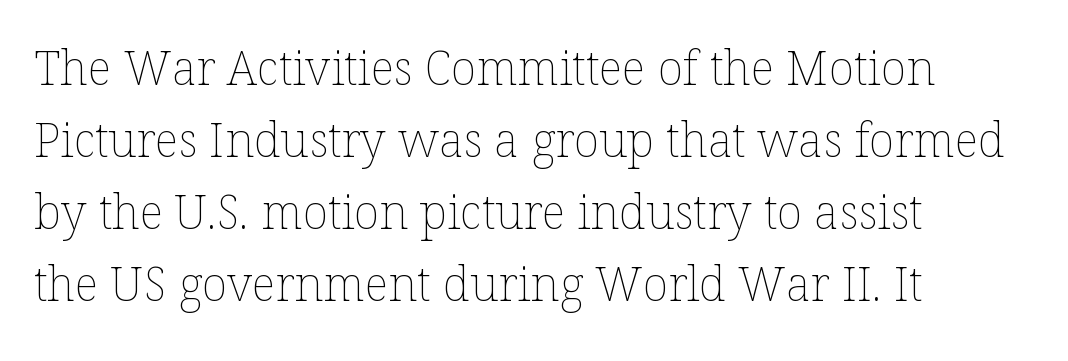
Q: Is the text bold? A: No.
Q: Is the text italic (slanted)? A: No, it is upright.
Q: Is the text underlined? A: No.
Q: How is the paragraph aligned? A: Left-aligned.
Q: Is the spacing between letters normal or unusually wide? A: Normal.
Q: Is the spacing between lines tight, normal or loose? A: Normal.
Q: Width (condensed, normal, or wide)? A: Normal.
Q: Stroke contrast? A: Low.
Q: x-height? A: Medium.
Q: Monospaced? A: No.
